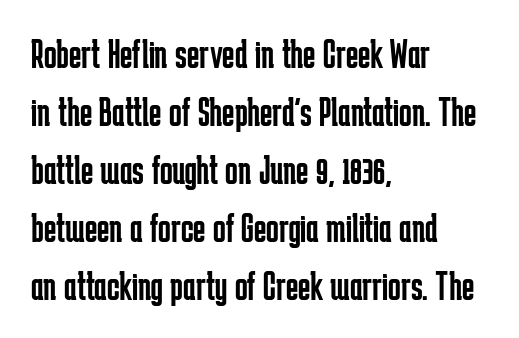
The image shows 42 px regular-weight, condensed sans-serif type, upright; set left-aligned, normal line spacing (1.38x), normal letter spacing, not underlined; low stroke contrast and a medium x-height.
